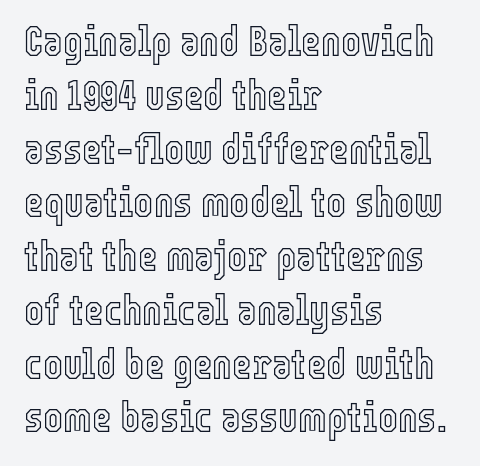
Students, note that the glyphs here touch the page at normal intervals. Words float on clear page, feet unadorned. Vertical strokes here are truly vertical. These lines sit exactly where default settings would place them.
